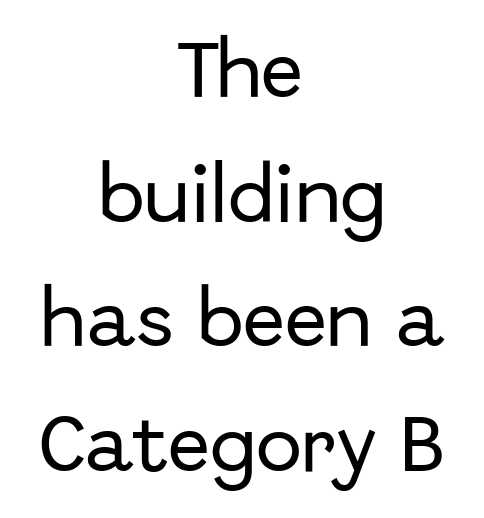
{"serif": "no", "italic": "no", "width": "normal", "stroke_contrast": "low", "x_height": "medium", "monospaced": "no", "underline": "no", "align": "center", "line_spacing": "loose", "line_spacing_ratio": 2.01, "letter_spacing": "normal", "letter_spacing_em": 0.0, "glyph_px": 62}
